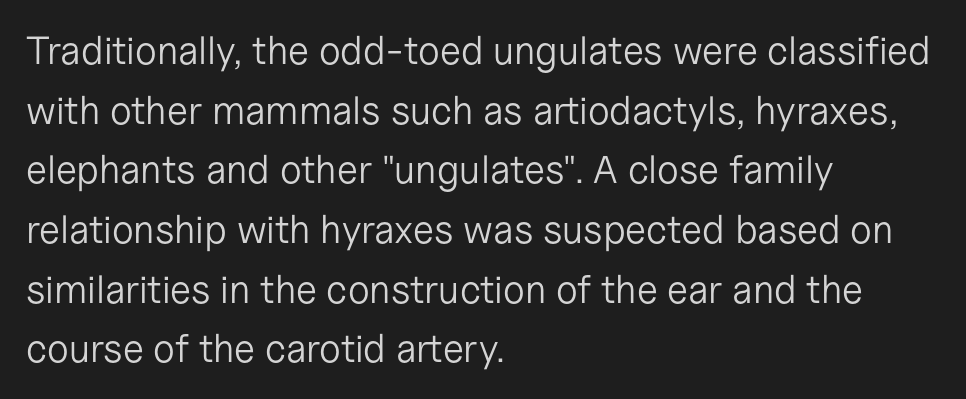
The image shows 39 px light sans-serif type, upright; set left-aligned, normal line spacing (1.53x), normal letter spacing, not underlined; low stroke contrast and a medium x-height.
